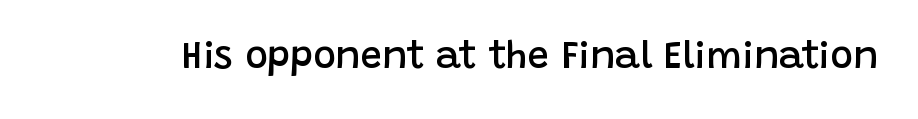
The image shows 38 px semibold sans-serif type, upright; set normal letter spacing, not underlined; low stroke contrast and a large x-height.
